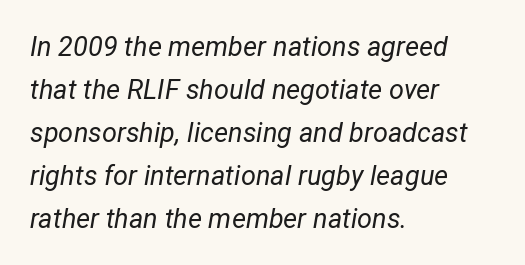
The image shows 27 px text type, italic (leaning right); set left-aligned, normal line spacing (1.59x), normal letter spacing, not underlined.
